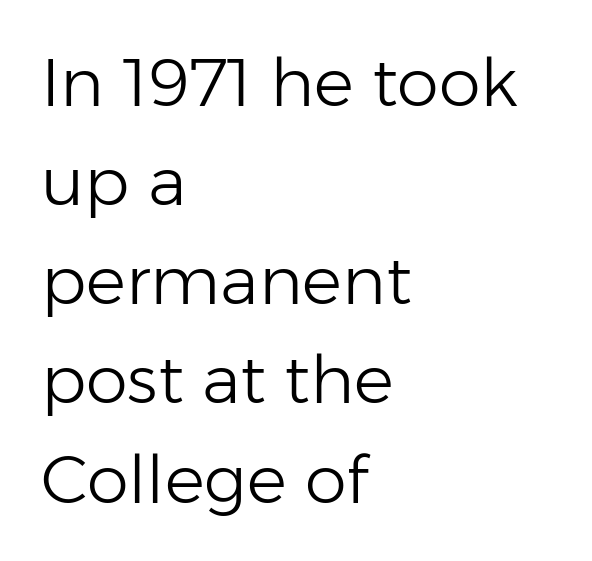
Leftover space on each line is placed entirely after the last word. Line spacing here is normal. This rendering features lettering with no underline. Proportional: the letters do not fall into vertical columns. What kind of face is this? One without serifs — a sans.
